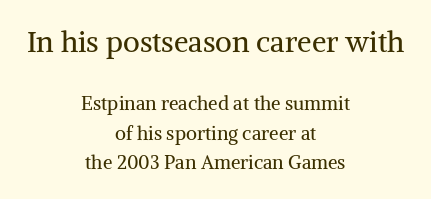
Q: Is the text bold? A: No.
Q: Is the text italic (slanted)? A: No, it is upright.
Q: Is the typeface a serif or a sans-serif typeface? A: Serif.
Q: Is the text underlined? A: No.
Q: How is the paragraph aligned? A: Centered.
Q: Is the spacing between letters normal or unusually wide? A: Normal.
Q: Is the spacing between lines tight, normal or loose? A: Normal.
Q: Which block of text is set in a larger size, the first (top) or the second (bottom)? A: The first (top) one.
Q: Width (condensed, normal, or wide)? A: Normal.
Q: Stroke contrast? A: Medium.
Q: x-height? A: Medium.
Q: Monospaced? A: No.
